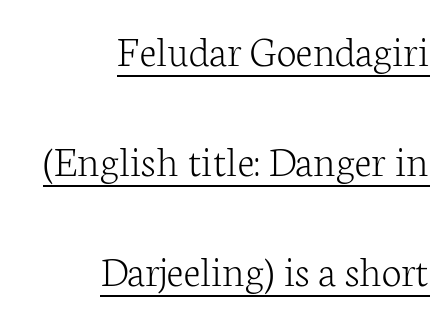
Q: Is the text bold? A: No.
Q: Is the text italic (slanted)? A: No, it is upright.
Q: Is the typeface a serif or a sans-serif typeface? A: Serif.
Q: Is the text underlined? A: Yes.
Q: How is the paragraph aligned? A: Right-aligned.
Q: Is the spacing between letters normal or unusually wide? A: Normal.
Q: Is the spacing between lines tight, normal or loose? A: Loose.
Q: Width (condensed, normal, or wide)? A: Normal.
Q: Stroke contrast? A: Low.
Q: x-height? A: Medium.
Q: Monospaced? A: No.
